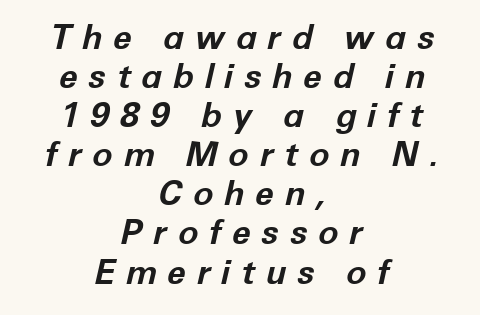
The image shows 34 px bold type, italic (leaning right); set centered, tight line spacing (1.15x), unusually wide letter spacing (+0.31 em), not underlined; low stroke contrast and a medium x-height.
